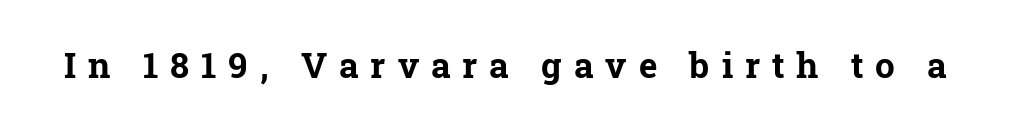
Q: Is the text bold? A: Yes.
Q: Is the text italic (slanted)? A: No, it is upright.
Q: Is the typeface a serif or a sans-serif typeface? A: Serif.
Q: Is the text underlined? A: No.
Q: Is the spacing between letters normal or unusually wide? A: Unusually wide.
Q: Width (condensed, normal, or wide)? A: Normal.
Q: Stroke contrast? A: Low.
Q: x-height? A: Medium.
Q: Monospaced? A: No.
